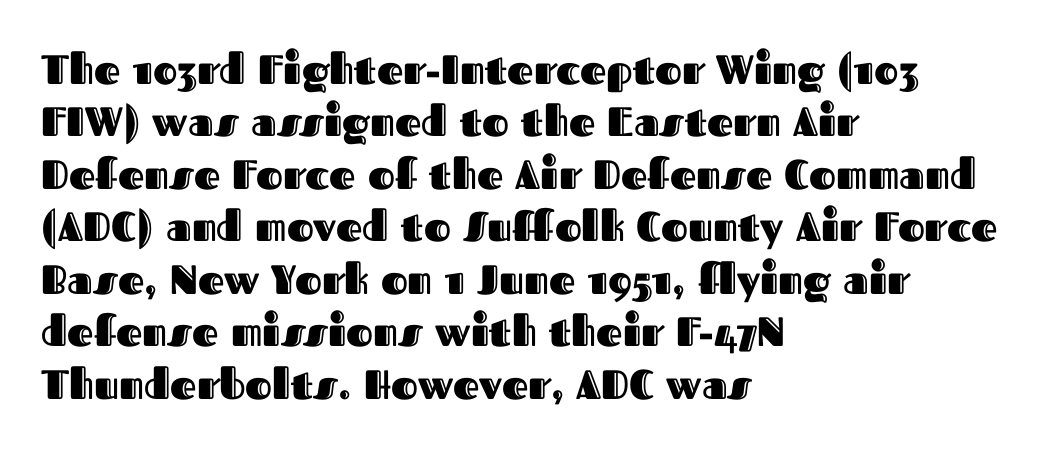
Q: Is the text italic (slanted)? A: No, it is upright.
Q: Is the text underlined? A: No.
Q: How is the paragraph aligned? A: Left-aligned.
Q: Is the spacing between letters normal or unusually wide? A: Normal.
Q: Is the spacing between lines tight, normal or loose? A: Normal.
Q: Width (condensed, normal, or wide)? A: Normal.
Q: x-height? A: Medium.
Q: Monospaced? A: No.
